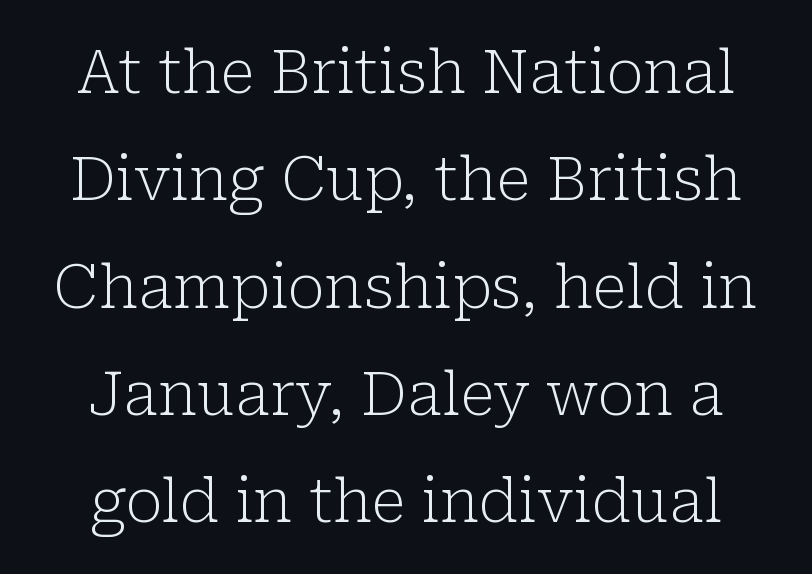
The image shows 61 px light serif type, upright; set line spacing 1.76x, normal letter spacing, not underlined; low stroke contrast and a medium x-height.
